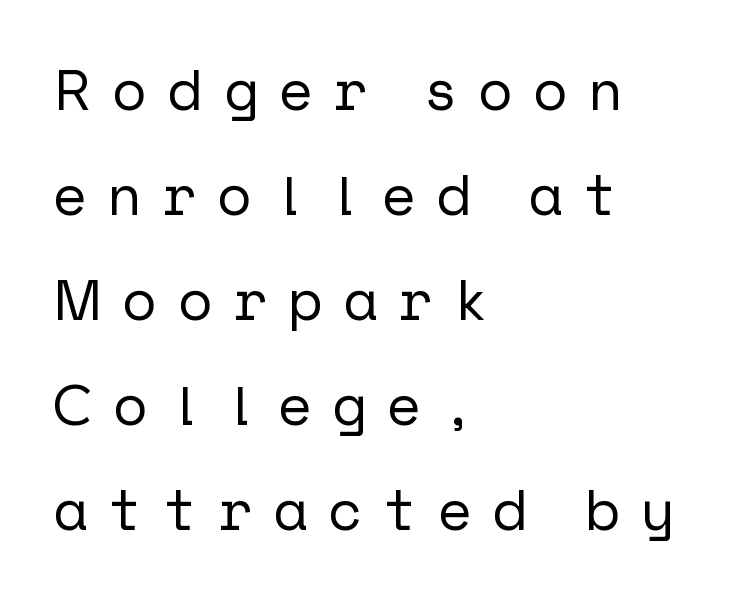
{"serif": "no", "italic": "no", "width": "normal", "stroke_contrast": "low", "x_height": "medium", "underline": "no", "align": "left", "line_spacing_ratio": 1.84, "letter_spacing": "wide", "letter_spacing_em": 0.37, "glyph_px": 57}
